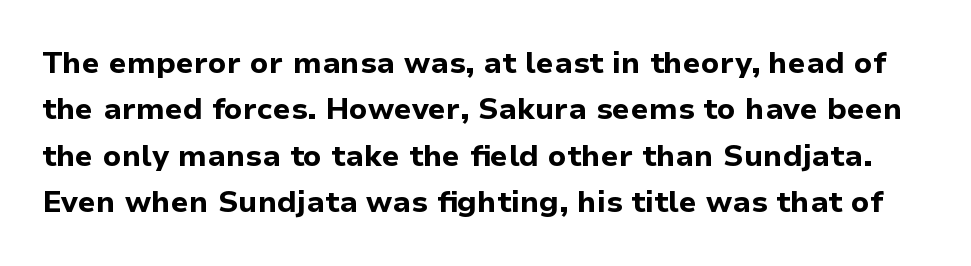
{"serif": "no", "italic": "no", "bold": "yes", "weight": "bold", "width": "normal", "stroke_contrast": "low", "x_height": "medium", "monospaced": "no", "underline": "no", "line_spacing": "normal", "line_spacing_ratio": 1.55, "letter_spacing": "normal", "letter_spacing_em": 0.0, "glyph_px": 30}
